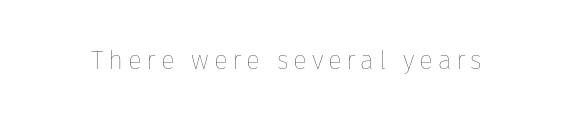
On a weight scale, this lands at 450 or below. The gap between lines stays unmarked. Notice how the stems are strictly vertical — no italics here.
